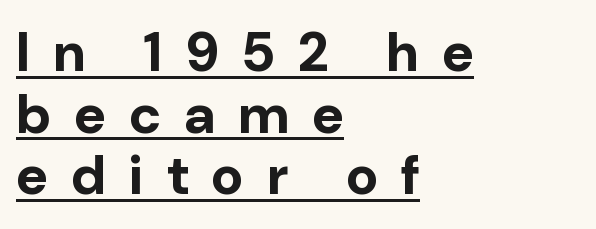
The image shows 55 px bold sans-serif type, upright; set left-aligned, tight line spacing (1.12x), unusually wide letter spacing (+0.43 em), underlined; low stroke contrast and a medium x-height.
